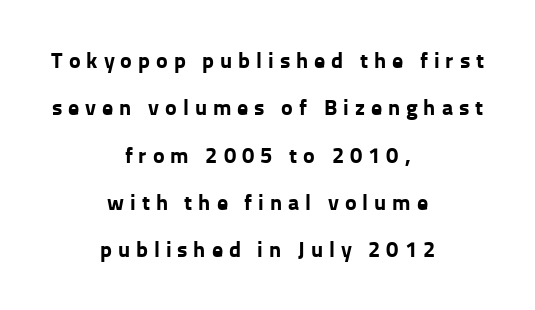
{"italic": "no", "bold": "yes", "underline": "no", "align": "center", "line_spacing": "loose", "line_spacing_ratio": 2.15, "letter_spacing": "wide", "letter_spacing_em": 0.27, "glyph_px": 22}
